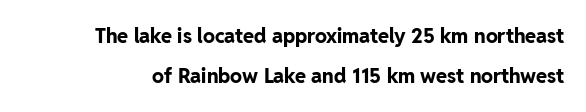
The image shows 20 px bold type, upright; set loose line spacing (2.02x), normal letter spacing, not underlined.
